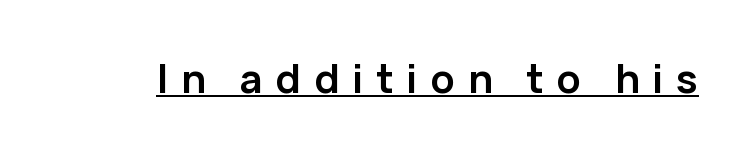
{"serif": "no", "italic": "no", "bold": "yes", "weight": "semibold", "width": "normal", "stroke_contrast": "low", "x_height": "medium", "monospaced": "no", "underline": "yes", "letter_spacing": "wide", "letter_spacing_em": 0.32, "glyph_px": 40}
